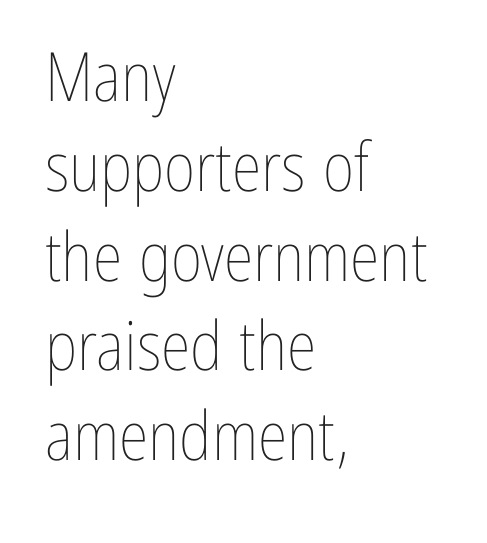
Q: Is the text bold? A: No.
Q: Is the text italic (slanted)? A: No, it is upright.
Q: Is the text underlined? A: No.
Q: How is the paragraph aligned? A: Left-aligned.
Q: Is the spacing between letters normal or unusually wide? A: Normal.
Q: Is the spacing between lines tight, normal or loose? A: Normal.
Q: Width (condensed, normal, or wide)? A: Condensed.
Q: Stroke contrast? A: Low.
Q: x-height? A: Medium.
Q: Monospaced? A: No.
